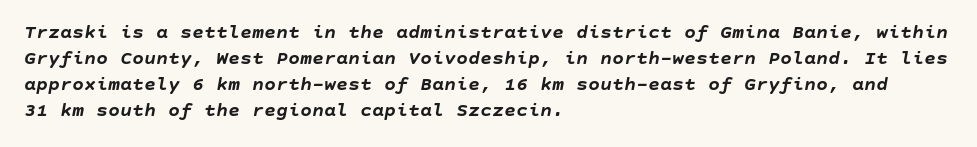
The font is running at its bold setting. The passage shown leans; its letterforms are oblique. Underline: absent. You could call the tracking neutral — neither tight nor loose. If you drew a ruler down the left edge, every line would touch it. Does the leading feel generous? No, just average.
